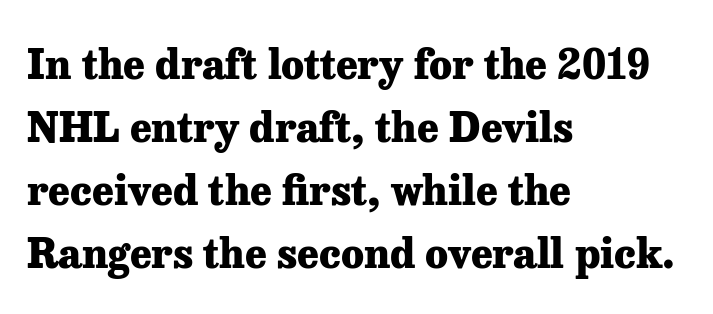
The image shows 41 px heavy serif type, upright; set left-aligned, normal line spacing (1.54x), normal letter spacing, not underlined; low stroke contrast and a medium x-height.
